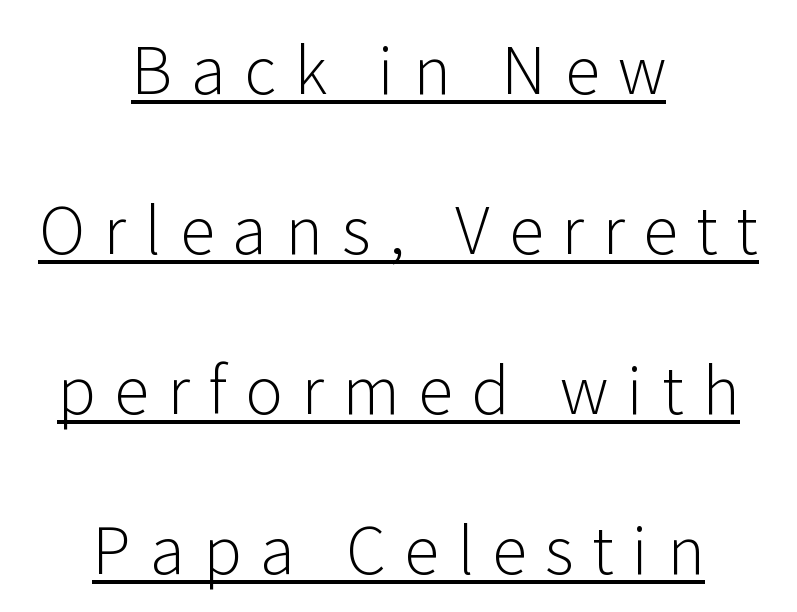
Q: Is the text bold? A: No.
Q: Is the text italic (slanted)? A: No, it is upright.
Q: Is the typeface a serif or a sans-serif typeface? A: Sans-serif.
Q: Is the text underlined? A: Yes.
Q: How is the paragraph aligned? A: Centered.
Q: Is the spacing between letters normal or unusually wide? A: Unusually wide.
Q: Is the spacing between lines tight, normal or loose? A: Loose.
Q: Width (condensed, normal, or wide)? A: Normal.
Q: Stroke contrast? A: Low.
Q: x-height? A: Medium.
Q: Monospaced? A: No.
